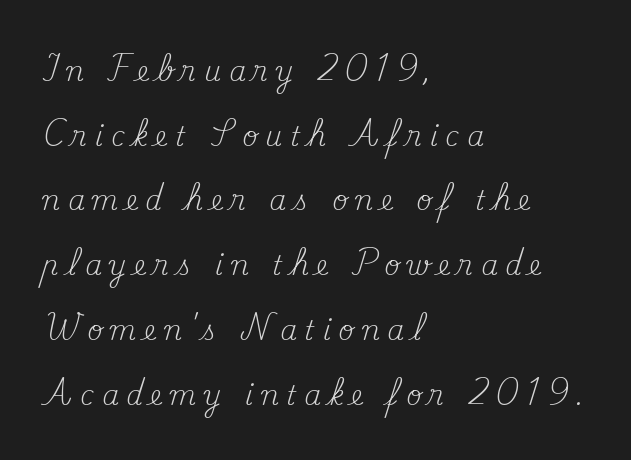
This sample trades compactness for vertical openness between lines. Heft: none added — not bold. Check the space under the baseline: it is left empty. The line texture is sparse and dotted thanks to wide tracking.
